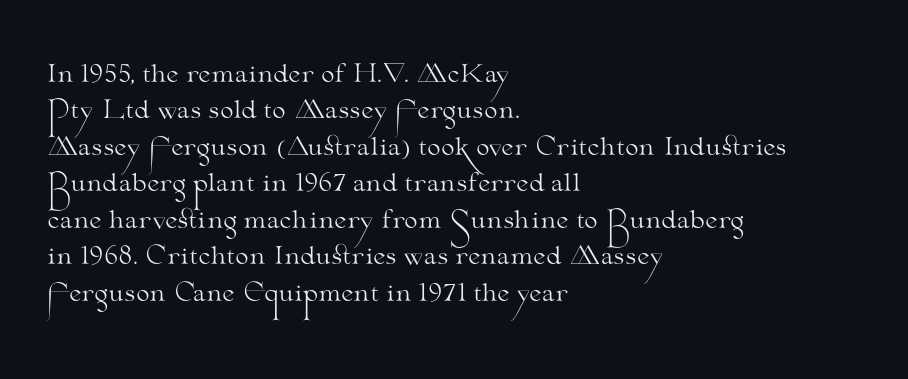
The image shows 24 px text type, upright; set left-aligned, normal line spacing (1.52x), normal letter spacing, not underlined.
